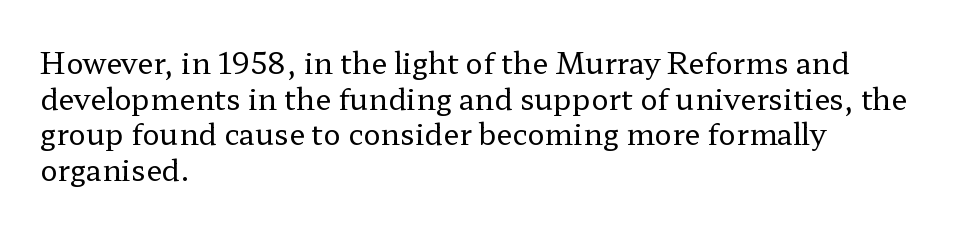
The words here are not underlined. This is not heavy type; no bold has been used. It's the straight-up-and-down kind of type. Tracking value appears to be zero — textbook default spacing.
